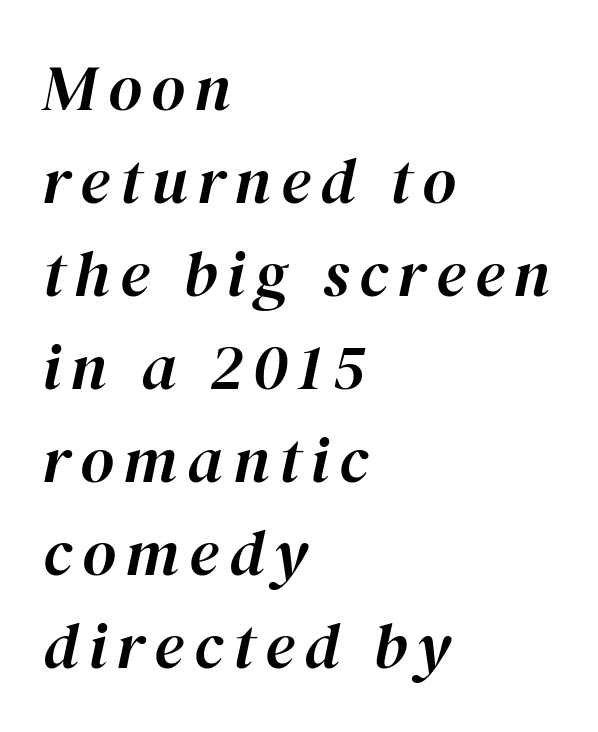
The image shows 65 px text type, italic (leaning right); set left-aligned, normal line spacing (1.43x), not underlined; high stroke contrast and a medium x-height.
